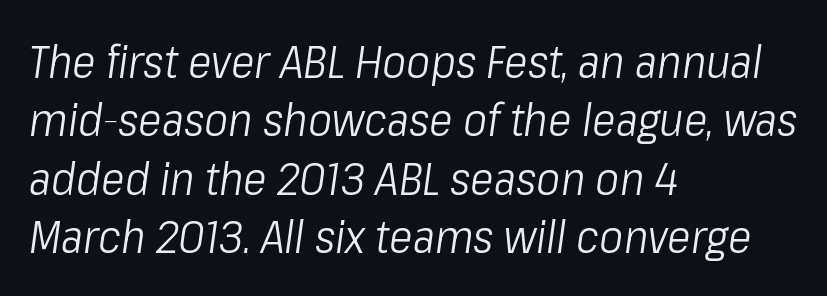
The image shows 45 px light, condensed type, italic (leaning right); set left-aligned, normal line spacing (1.3x), normal letter spacing, not underlined; low stroke contrast and a medium x-height.
